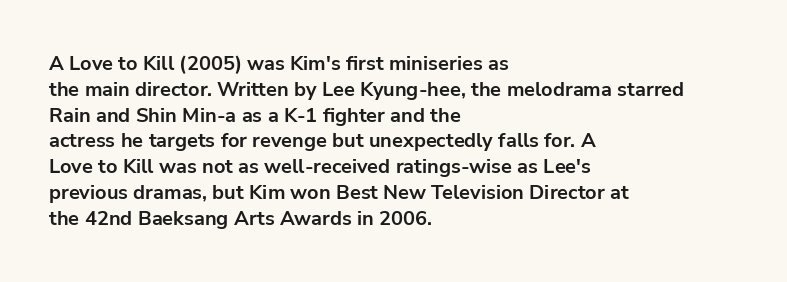
Q: Is the text bold? A: Yes.
Q: Is the text italic (slanted)? A: No, it is upright.
Q: Is the text underlined? A: No.
Q: How is the paragraph aligned? A: Left-aligned.
Q: Is the spacing between letters normal or unusually wide? A: Normal.
Q: Is the spacing between lines tight, normal or loose? A: Normal.
